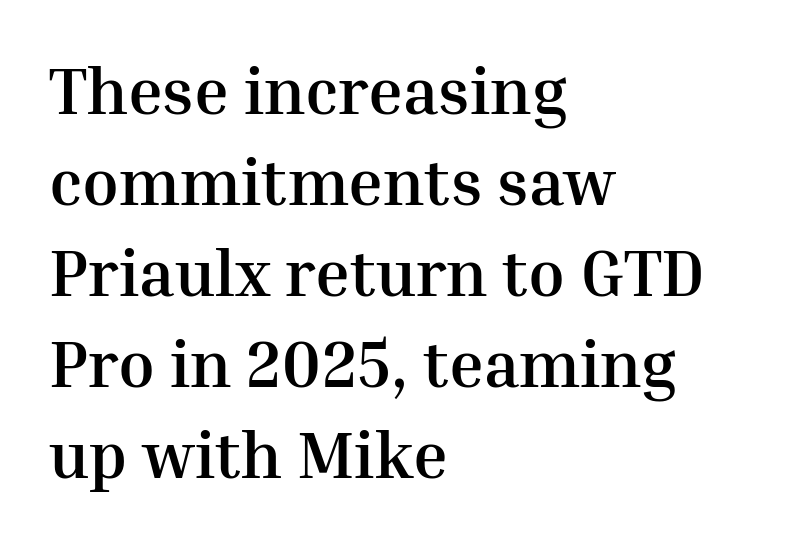
Q: Is the text bold? A: Yes.
Q: Is the text italic (slanted)? A: No, it is upright.
Q: Is the typeface a serif or a sans-serif typeface? A: Serif.
Q: Is the text underlined? A: No.
Q: How is the paragraph aligned? A: Left-aligned.
Q: Is the spacing between letters normal or unusually wide? A: Normal.
Q: Is the spacing between lines tight, normal or loose? A: Normal.
Q: Width (condensed, normal, or wide)? A: Normal.
Q: Stroke contrast? A: Medium.
Q: x-height? A: Medium.
Q: Monospaced? A: No.
